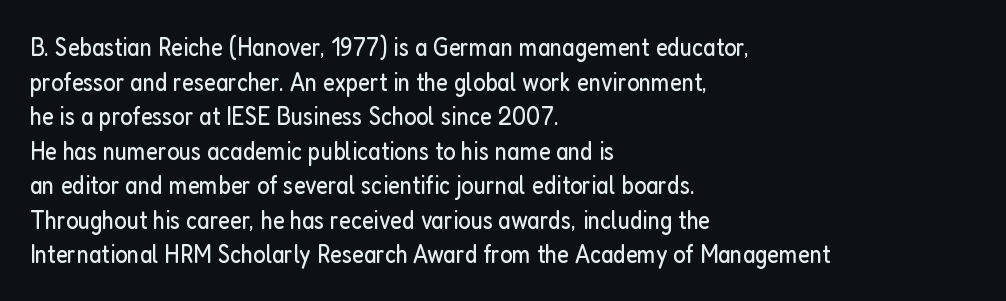
The image shows 26 px text type, upright; set left-aligned, normal line spacing (1.33x), normal letter spacing, not underlined.
